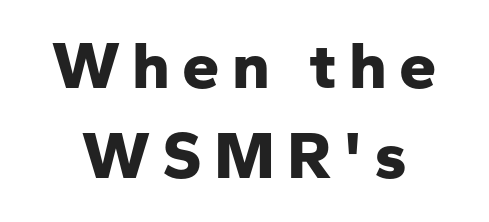
Q: Is the text bold? A: Yes.
Q: Is the text italic (slanted)? A: No, it is upright.
Q: Is the typeface a serif or a sans-serif typeface? A: Sans-serif.
Q: Is the text underlined? A: No.
Q: Is the spacing between lines tight, normal or loose? A: Normal.
Q: Width (condensed, normal, or wide)? A: Normal.
Q: Stroke contrast? A: Low.
Q: x-height? A: Medium.
Q: Monospaced? A: No.
